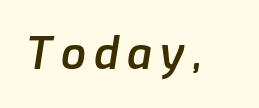
The image shows 44 px semibold type, italic (leaning right); set not underlined; low stroke contrast and a medium x-height.
